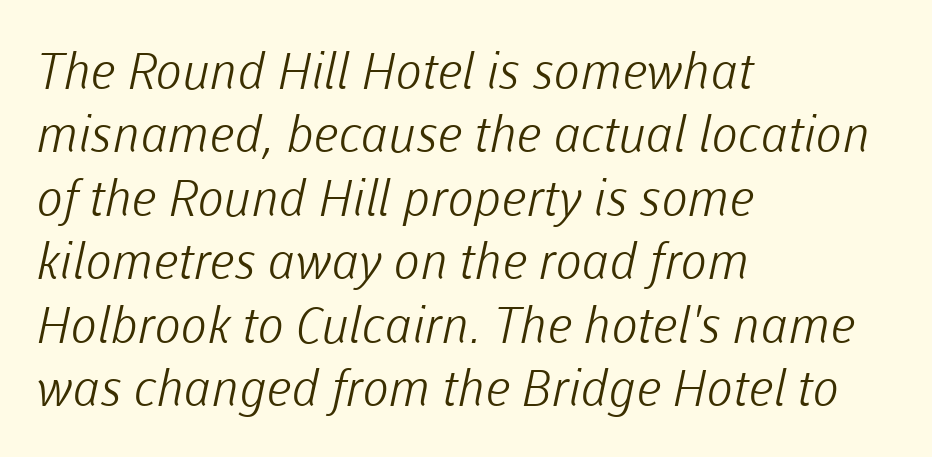
{"serif": "no", "bold": "no", "weight": "light", "width": "normal", "stroke_contrast": "low", "x_height": "medium", "monospaced": "no", "underline": "no", "align": "left", "line_spacing": "normal", "line_spacing_ratio": 1.27, "letter_spacing": "normal", "letter_spacing_em": 0.0, "glyph_px": 50}
